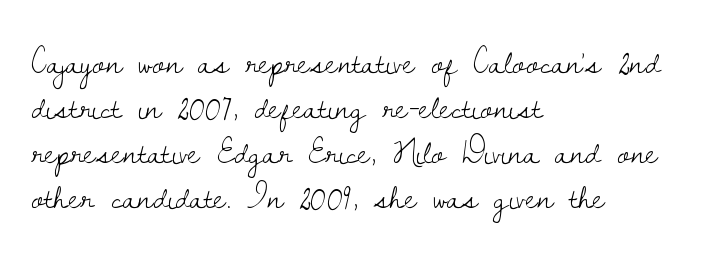
The image shows 37 px light serif type; set left-aligned, line spacing 1.22x, normal letter spacing, not underlined; low stroke contrast and a small x-height.
